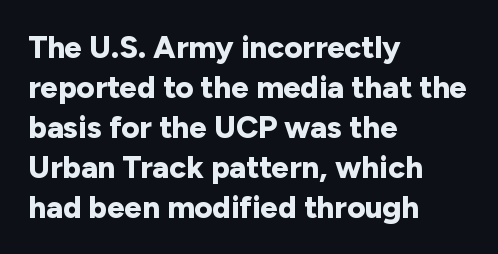
On the weight axis this lands at bold, roughly 700. What's the leading like? Ordinary, nothing unusual. Nope, no serifs anywhere on these letters. Casual observation: everything's shoved over to the left. Note the varied advance widths — an 'i' is clearly narrower than an 'm'. Clear beneath every line of the passage.
